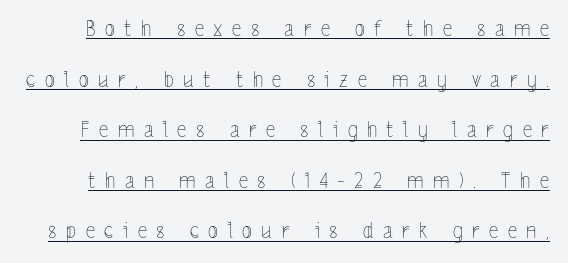
{"italic": "no", "bold": "no", "underline": "yes", "line_spacing": "loose", "line_spacing_ratio": 2.41, "letter_spacing": "wide", "letter_spacing_em": 0.45, "glyph_px": 21}
